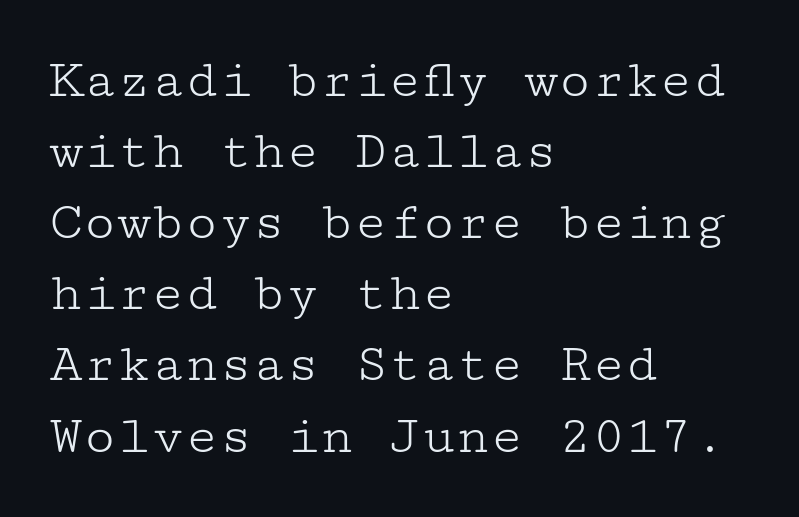
The image shows 56 px light, wide serif type, upright; set left-aligned, normal line spacing (1.27x), normal letter spacing, not underlined; low stroke contrast and a medium x-height.
